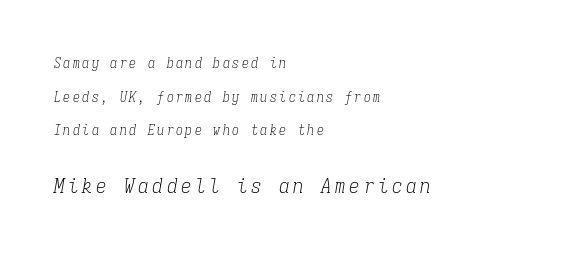
{"italic": "yes", "lean": "right", "slant_degrees": 9, "bold": "no", "underline": "no", "align": "left", "line_spacing": "loose", "line_spacing_ratio": 2.41, "larger_block": "second", "size_ratio": 1.5, "glyph_px": 21}
